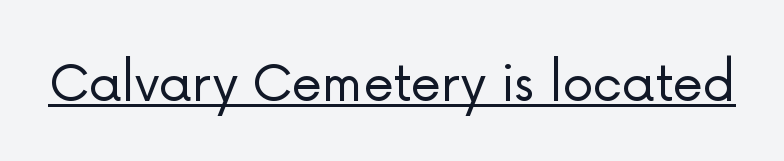
The image shows 62 px light sans-serif type, upright; set normal letter spacing, underlined; low stroke contrast and a medium x-height.
